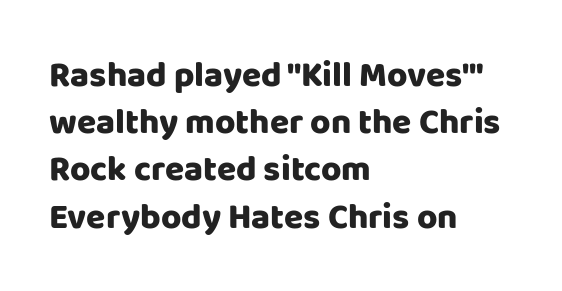
{"serif": "no", "italic": "no", "bold": "yes", "weight": "heavy", "width": "normal", "stroke_contrast": "low", "x_height": "large", "monospaced": "no", "underline": "no", "align": "left", "line_spacing": "normal", "line_spacing_ratio": 1.35, "letter_spacing": "normal", "letter_spacing_em": 0.0, "glyph_px": 35}
